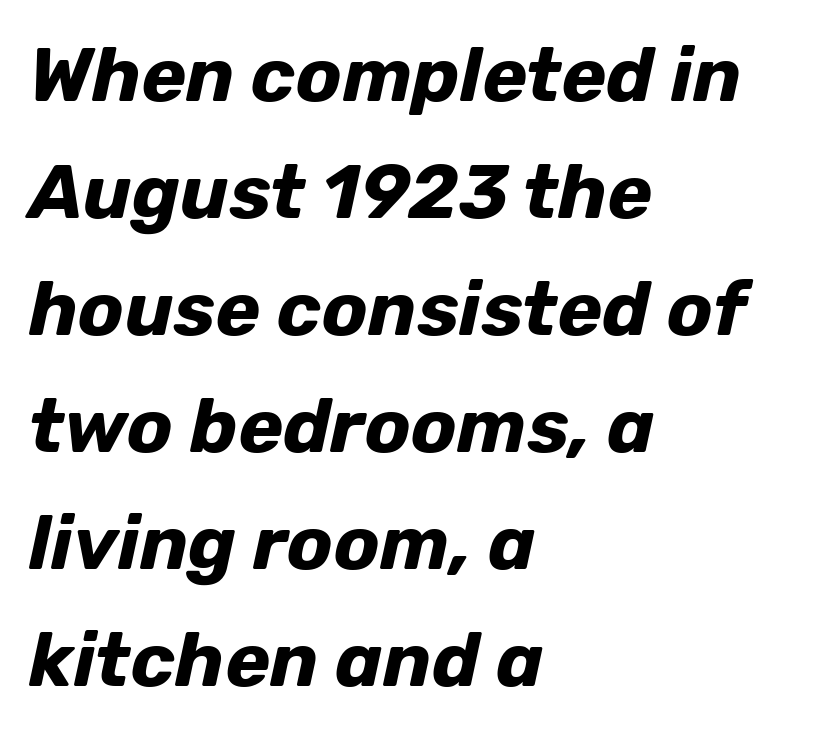
Q: Is the text bold? A: Yes.
Q: Is the text italic (slanted)? A: Yes, it leans right by about 12 degrees.
Q: Is the text underlined? A: No.
Q: How is the paragraph aligned? A: Left-aligned.
Q: Is the spacing between letters normal or unusually wide? A: Normal.
Q: Is the spacing between lines tight, normal or loose? A: Normal.
Q: Width (condensed, normal, or wide)? A: Normal.
Q: Stroke contrast? A: Low.
Q: x-height? A: Medium.
Q: Monospaced? A: No.
